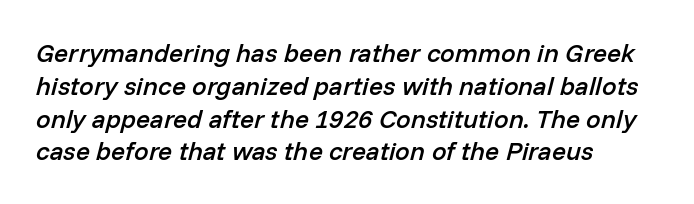
{"italic": "yes", "lean": "right", "slant_degrees": 14, "bold": "semi", "underline": "no", "align": "left", "line_spacing": "normal", "line_spacing_ratio": 1.26, "letter_spacing": "normal", "letter_spacing_em": 0.0, "glyph_px": 26}
